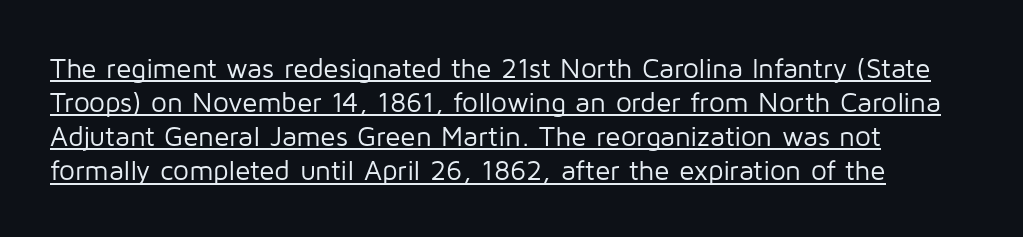
Nope, no serifs anywhere on these letters. Designer's note — italics off, roman on. Has an underline been added? It has. In terms of letterspacing, this is plain default setting.
